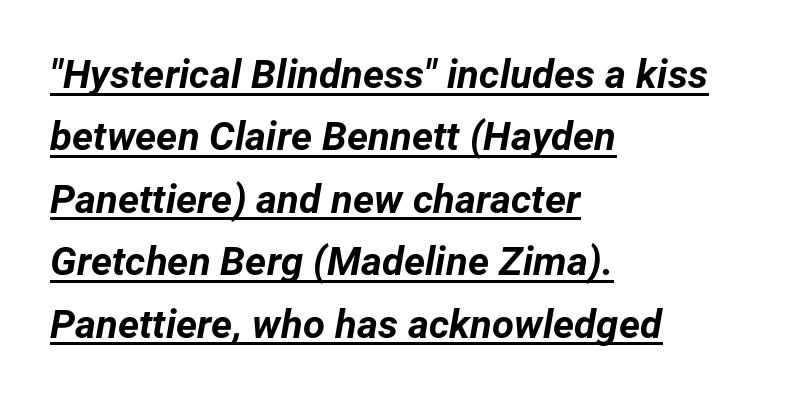
The image shows 40 px bold type, italic (leaning right); set left-aligned, normal line spacing (1.56x), normal letter spacing, underlined; low stroke contrast and a medium x-height.
